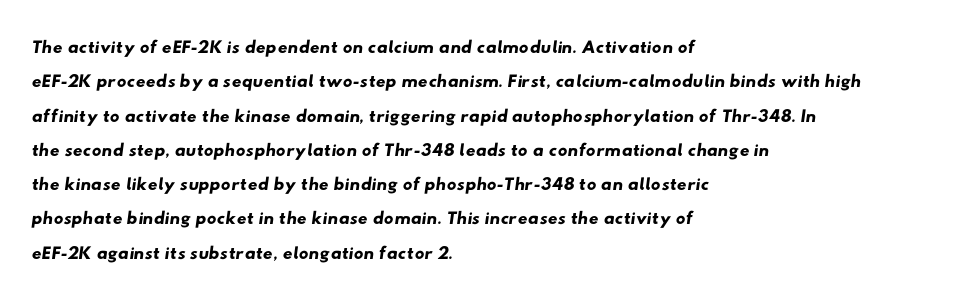
{"underline": "no", "align": "left", "line_spacing": "normal", "line_spacing_ratio": 1.27, "letter_spacing": "normal", "letter_spacing_em": 0.0, "glyph_px": 27}
